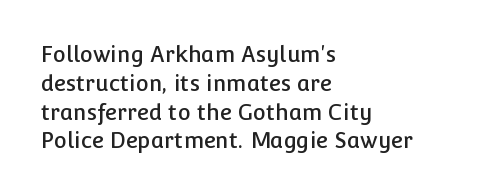
Q: Is the text italic (slanted)? A: No, it is upright.
Q: Is the text underlined? A: No.
Q: How is the paragraph aligned? A: Left-aligned.
Q: Is the spacing between letters normal or unusually wide? A: Normal.
Q: Is the spacing between lines tight, normal or loose? A: Normal.
